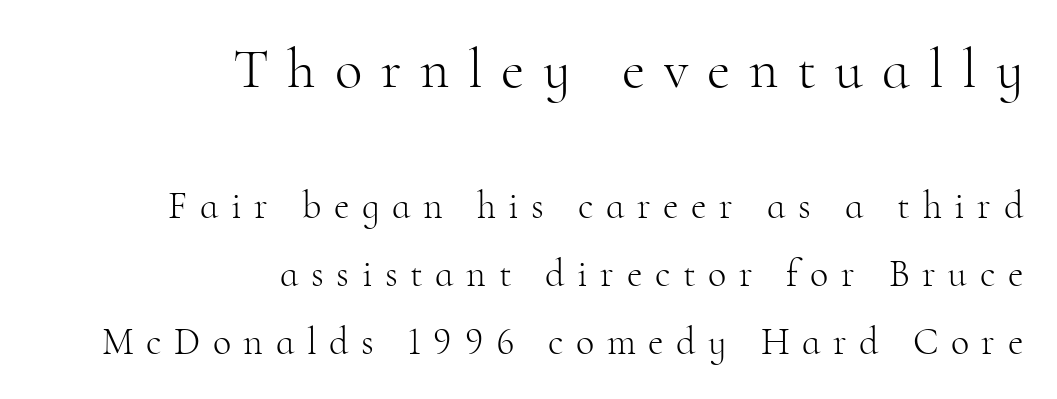
The image shows 57 px light serif type, upright; set right-aligned, line spacing 1.79x, unusually wide letter spacing (+0.33 em), not underlined; the first (top) block is 1.5x larger; high stroke contrast and a small x-height.
